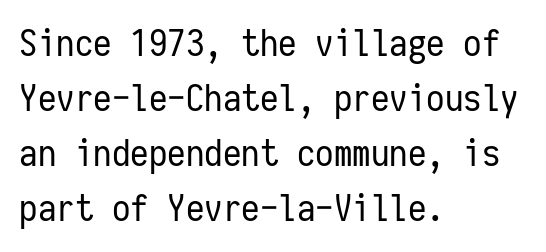
The image shows 37 px regular-weight, condensed sans-serif type, upright, monospaced; set left-aligned, normal line spacing (1.49x), normal letter spacing, not underlined; low stroke contrast and a medium x-height.
